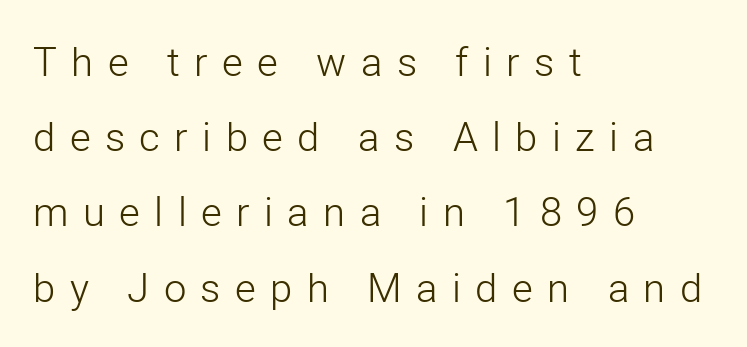
Q: Is the text bold? A: No.
Q: Is the text italic (slanted)? A: No, it is upright.
Q: Is the typeface a serif or a sans-serif typeface? A: Sans-serif.
Q: Is the text underlined? A: No.
Q: How is the paragraph aligned? A: Left-aligned.
Q: Is the spacing between letters normal or unusually wide? A: Unusually wide.
Q: Width (condensed, normal, or wide)? A: Normal.
Q: Stroke contrast? A: Low.
Q: x-height? A: Medium.
Q: Monospaced? A: No.
